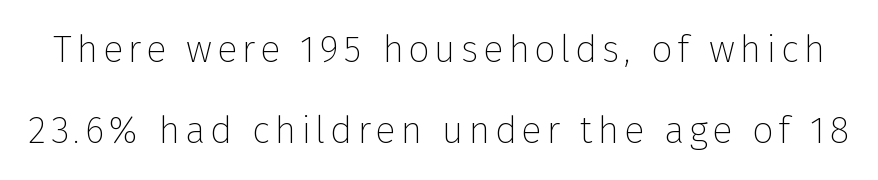
The image shows 38 px thin sans-serif type, upright; set loose line spacing (2.13x), not underlined; low stroke contrast and a medium x-height.
